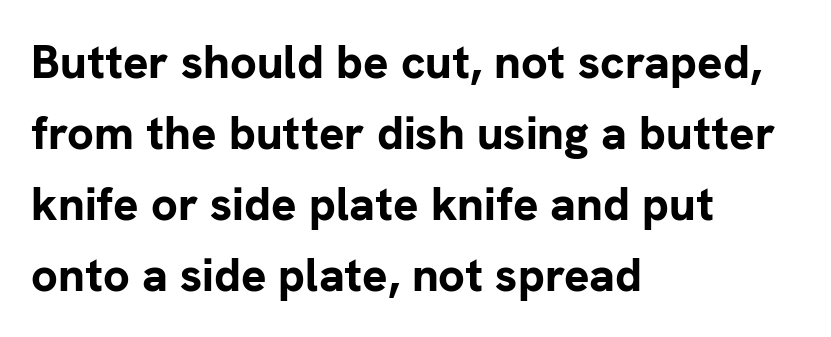
The image shows 47 px bold sans-serif type, upright; set left-aligned, normal line spacing (1.51x), normal letter spacing, not underlined; low stroke contrast and a medium x-height.
